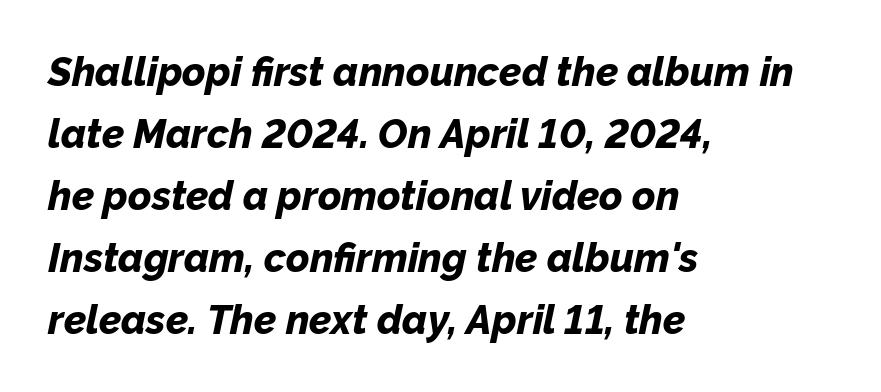
The image shows 40 px bold type, italic (leaning right); set left-aligned, normal line spacing (1.55x), normal letter spacing, not underlined; low stroke contrast and a medium x-height.
